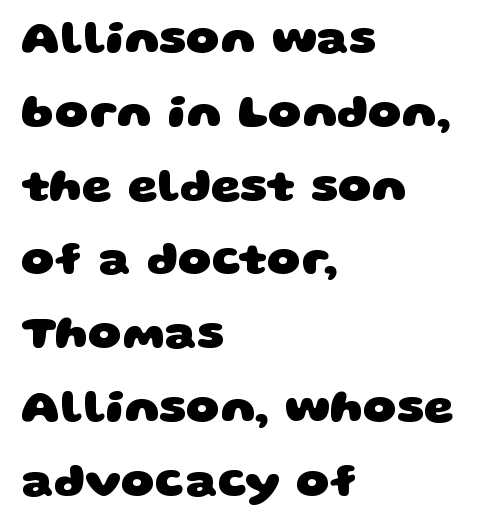
{"serif": "no", "bold": "yes", "weight": "heavy", "width": "wide", "stroke_contrast": "low", "x_height": "large", "monospaced": "no", "underline": "no", "align": "left", "line_spacing": "normal", "line_spacing_ratio": 1.57, "letter_spacing": "normal", "letter_spacing_em": 0.0, "glyph_px": 47}
